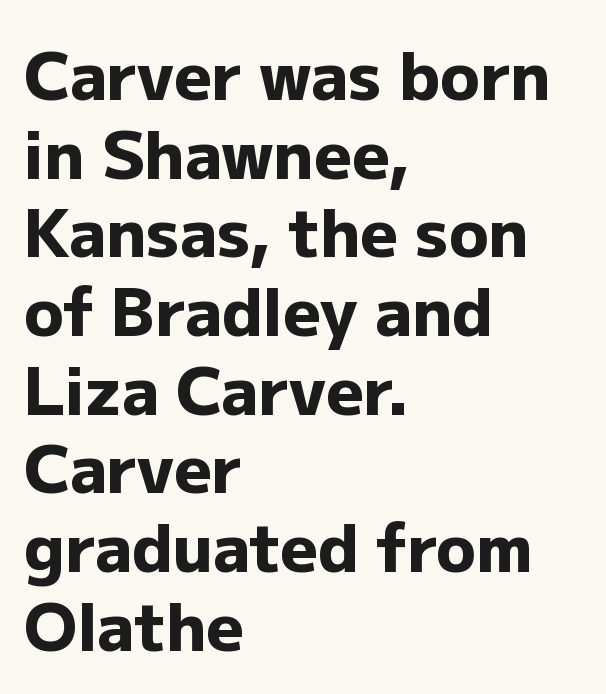
Q: Is the text bold? A: Yes.
Q: Is the text italic (slanted)? A: No, it is upright.
Q: Is the typeface a serif or a sans-serif typeface? A: Sans-serif.
Q: Is the text underlined? A: No.
Q: How is the paragraph aligned? A: Left-aligned.
Q: Is the spacing between letters normal or unusually wide? A: Normal.
Q: Width (condensed, normal, or wide)? A: Normal.
Q: Stroke contrast? A: Low.
Q: x-height? A: Medium.
Q: Monospaced? A: No.
